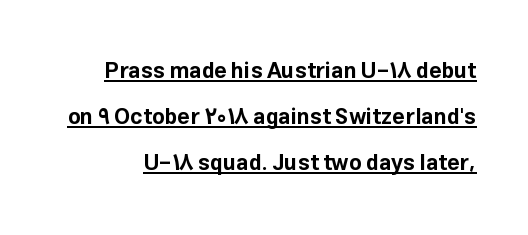
Every character sits straight up, as roman type does. Plenty of ink on the page — the face is bold. The typesetter has applied underlining to the passage shown. These lines stand farther apart than default settings would place them.
